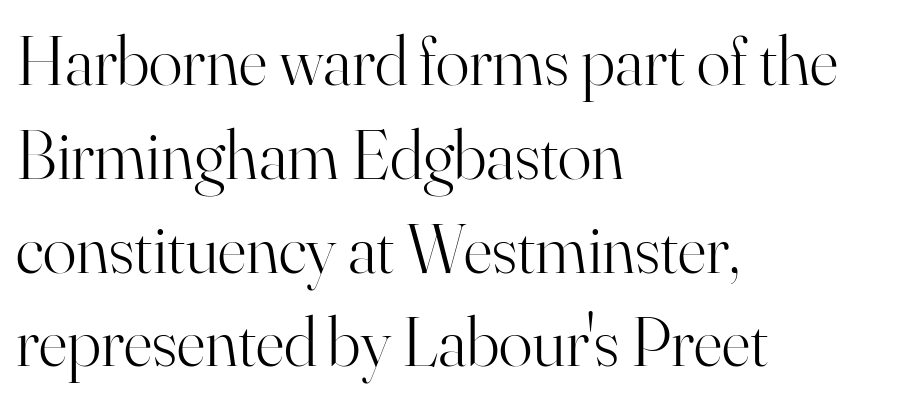
Q: Is the text bold? A: No.
Q: Is the text italic (slanted)? A: No, it is upright.
Q: Is the typeface a serif or a sans-serif typeface? A: Serif.
Q: Is the text underlined? A: No.
Q: How is the paragraph aligned? A: Left-aligned.
Q: Is the spacing between letters normal or unusually wide? A: Normal.
Q: Is the spacing between lines tight, normal or loose? A: Normal.
Q: Width (condensed, normal, or wide)? A: Normal.
Q: Stroke contrast? A: High.
Q: x-height? A: Small.
Q: Monospaced? A: No.
